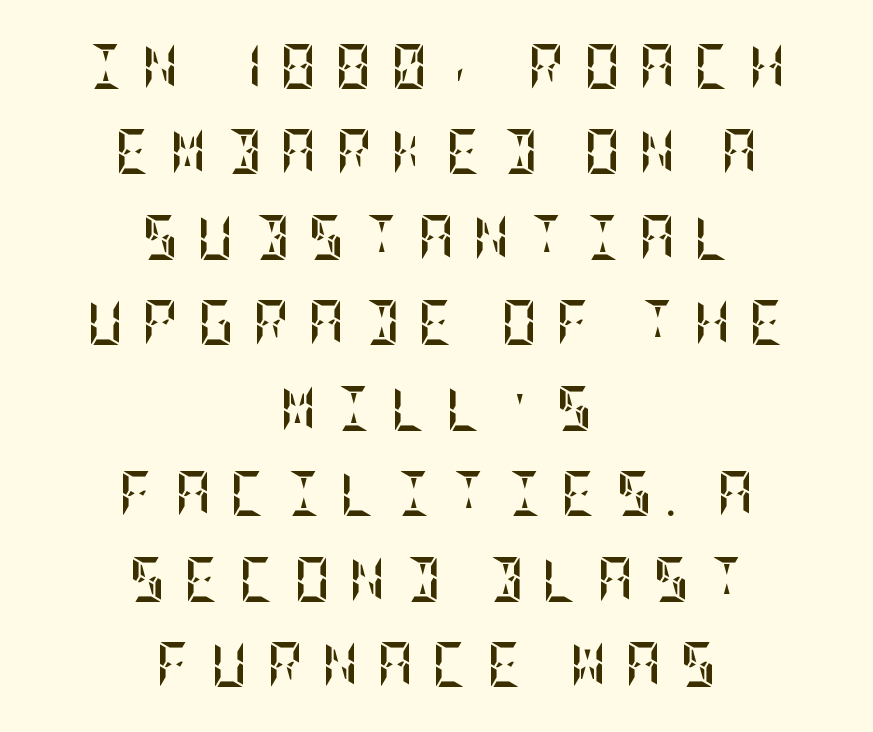
Q: Is the text bold? A: Yes.
Q: Is the text italic (slanted)? A: No, it is upright.
Q: Is the text underlined? A: No.
Q: How is the paragraph aligned? A: Centered.
Q: Is the spacing between letters normal or unusually wide? A: Unusually wide.
Q: Is the spacing between lines tight, normal or loose? A: Loose.
Q: Width (condensed, normal, or wide)? A: Condensed.
Q: Stroke contrast? A: Low.
Q: x-height? A: Large.
